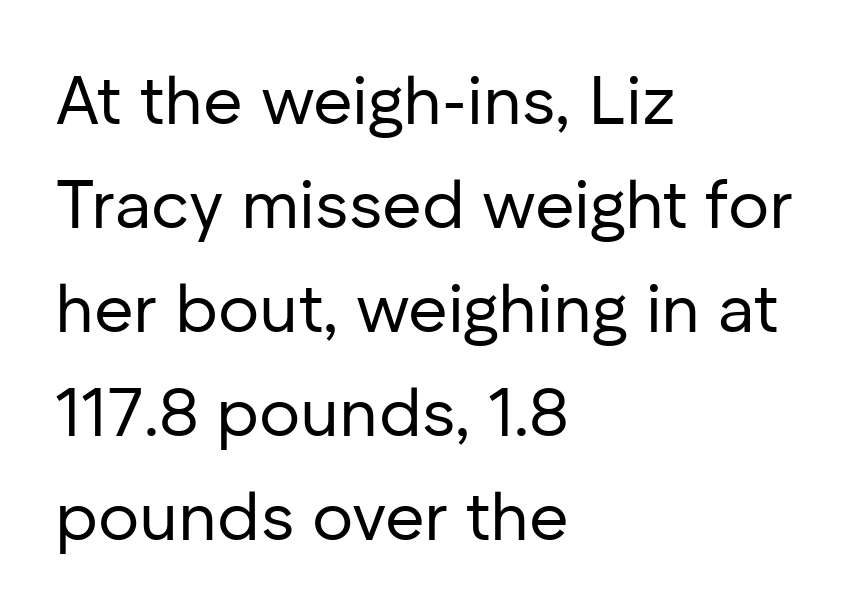
How are the letters spaced? Ordinarily, with no added tracking. Only glyphs here, with clear space below each row. Stem width sits at or under what a default text font uses. What kind of face is this? One without serifs — a sans.
